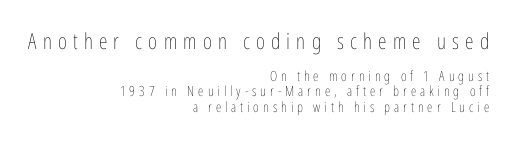
Q: Is the text bold? A: No.
Q: Is the text italic (slanted)? A: No, it is upright.
Q: Is the text underlined? A: No.
Q: How is the paragraph aligned? A: Right-aligned.
Q: Is the spacing between letters normal or unusually wide? A: Unusually wide.
Q: Is the spacing between lines tight, normal or loose? A: Tight.
Q: Which block of text is set in a larger size, the first (top) or the second (bottom)? A: The first (top) one.
